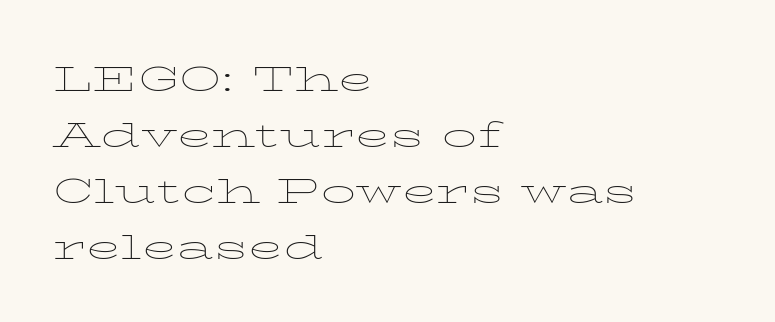
{"italic": "no", "bold": "no", "weight": "thin", "width": "wide", "stroke_contrast": "low", "x_height": "medium", "monospaced": "no", "underline": "no", "align": "left", "line_spacing_ratio": 1.22, "letter_spacing": "normal", "letter_spacing_em": 0.0, "glyph_px": 46}
